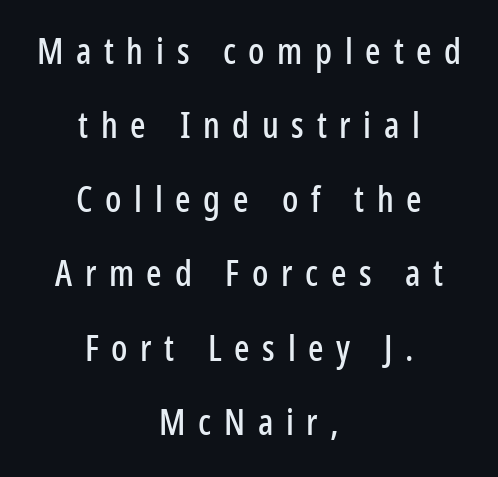
Substantial extra tracking has been applied to these lines. Decoration check: the copy has no underline. Does the leading feel generous? Absolutely, it's lavish. Caption: multi-line text, centered on the measure.
